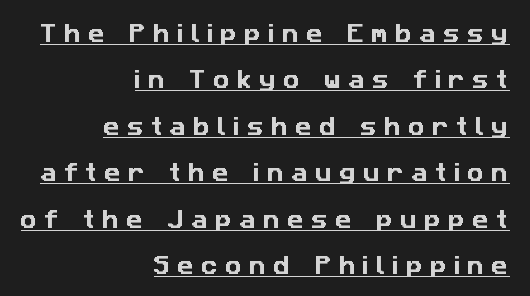
A flush-right, rag-left setting is used for this passage. Rows of type keep a wide berth in the vertical direction. Every word sits above its own underline. How are the letters spaced? Widely, with obvious added tracking.
